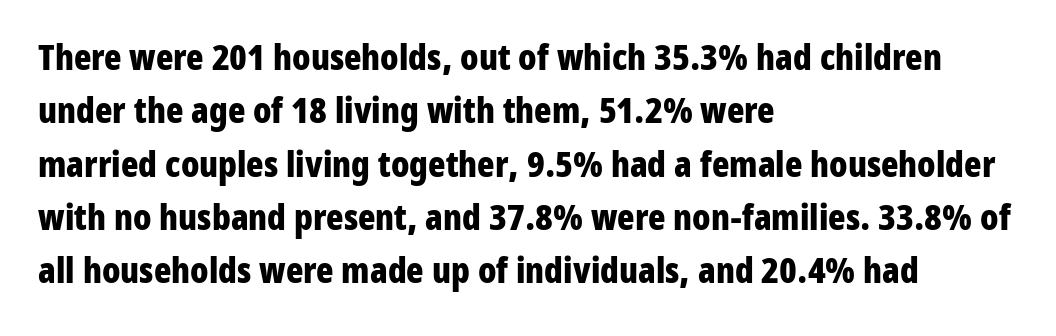
The image shows 36 px bold, condensed sans-serif type, upright; set left-aligned, normal line spacing (1.48x), normal letter spacing, not underlined; low stroke contrast and a medium x-height.
